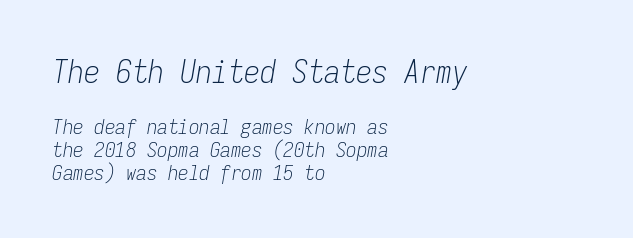
The image shows 32 px light, condensed type, italic (leaning right), monospaced; set left-aligned, tight line spacing (1.1x), normal letter spacing, not underlined; the first (top) block is 1.52x larger; low stroke contrast and a medium x-height.
